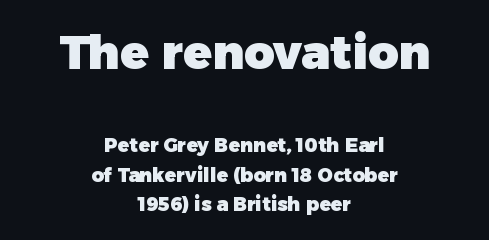
{"serif": "no", "italic": "no", "bold": "yes", "weight": "heavy", "width": "normal", "stroke_contrast": "low", "x_height": "medium", "monospaced": "no", "underline": "no", "align": "center", "line_spacing": "normal", "line_spacing_ratio": 1.55, "letter_spacing": "normal", "letter_spacing_em": 0.0, "larger_block": "first", "size_ratio": 2.47, "glyph_px": 47}
